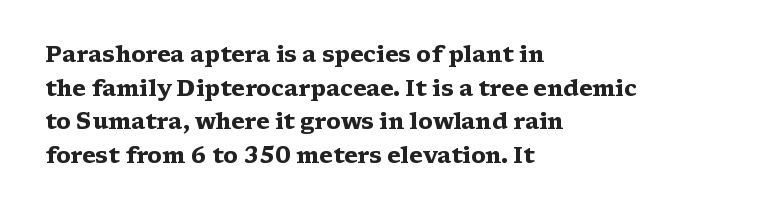
{"italic": "no", "bold": "yes", "underline": "no", "align": "left", "line_spacing": "normal", "line_spacing_ratio": 1.53, "letter_spacing": "normal", "letter_spacing_em": 0.0, "glyph_px": 22}
